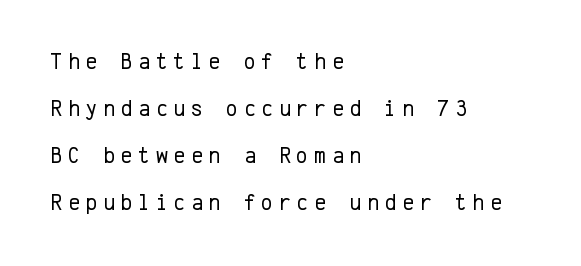
Airy leading. Does the lettering tilt? It doesn't — this is upright. The face used here is rendered with a markedly widened letterfit. A student would call this left alignment; a typographer would say flush left, rag right. No letter is thick-stroked: the sample isn't bold.
